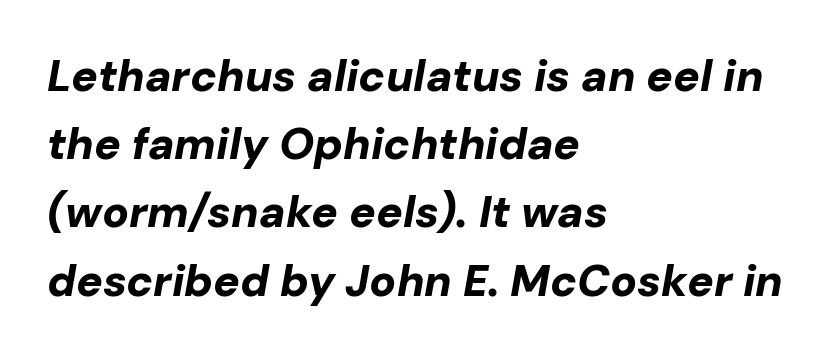
The image shows 44 px bold type, italic (leaning right); set left-aligned, normal line spacing (1.55x), normal letter spacing, not underlined; low stroke contrast and a medium x-height.
